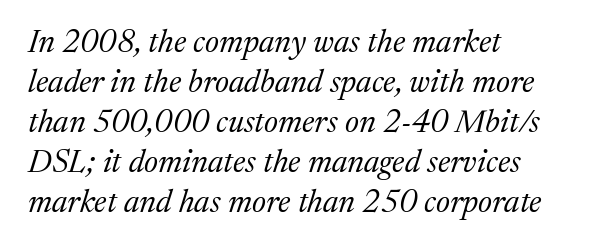
In terms of posture, this sample is oblique. Caption: standard tracking, unaltered. Each row of text sits above clean, open space. Think standard paragraph weight, or any step lighter than that. The text was rendered using a seriffed face with decorative stroke endings. Note the varied advance widths — an 'i' is clearly narrower than an 'm'.
